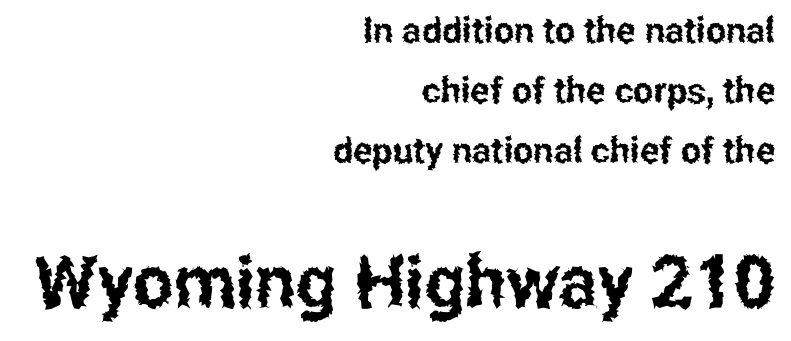
Q: Is the text italic (slanted)? A: No, it is upright.
Q: Is the typeface a serif or a sans-serif typeface? A: Sans-serif.
Q: Is the text underlined? A: No.
Q: How is the paragraph aligned? A: Right-aligned.
Q: Is the spacing between letters normal or unusually wide? A: Normal.
Q: Is the spacing between lines tight, normal or loose? A: Normal.
Q: Which block of text is set in a larger size, the first (top) or the second (bottom)? A: The second (bottom) one.
Q: Width (condensed, normal, or wide)? A: Condensed.
Q: Stroke contrast? A: Low.
Q: x-height? A: Medium.
Q: Monospaced? A: No.
